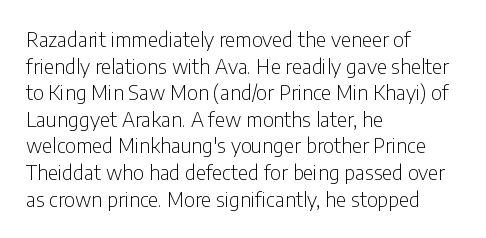
{"italic": "no", "bold": "no", "underline": "no", "align": "left", "line_spacing": "normal", "line_spacing_ratio": 1.33, "letter_spacing": "normal", "letter_spacing_em": 0.0, "glyph_px": 20}
